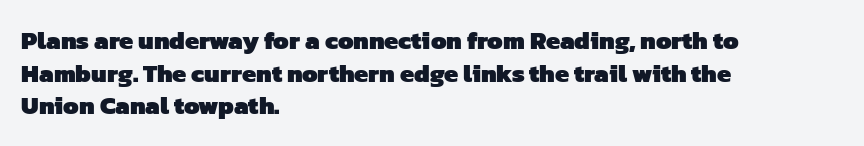
Q: Is the text bold? A: Yes.
Q: Is the text underlined? A: No.
Q: How is the paragraph aligned? A: Left-aligned.
Q: Is the spacing between letters normal or unusually wide? A: Normal.
Q: Is the spacing between lines tight, normal or loose? A: Normal.
